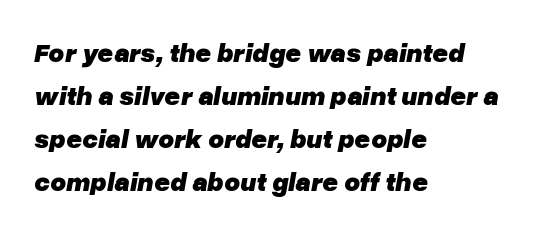
Q: Is the text bold? A: Yes.
Q: Is the text italic (slanted)? A: Yes, it leans right by about 10 degrees.
Q: Is the text underlined? A: No.
Q: How is the paragraph aligned? A: Left-aligned.
Q: Is the spacing between letters normal or unusually wide? A: Normal.
Q: Is the spacing between lines tight, normal or loose? A: Normal.
